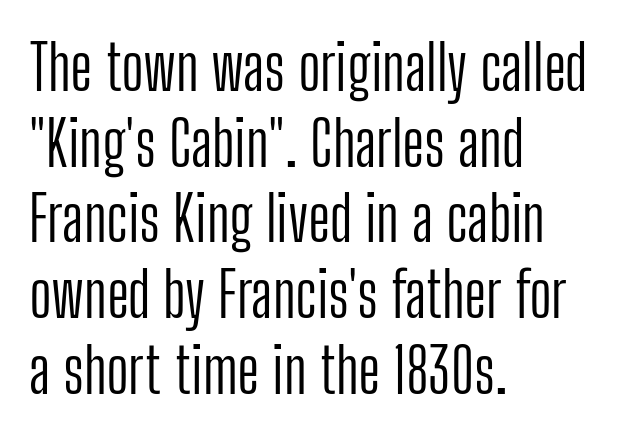
The image shows 62 px light, condensed sans-serif type, upright; set left-aligned, line spacing 1.22x, normal letter spacing, not underlined; low stroke contrast and a medium x-height.
